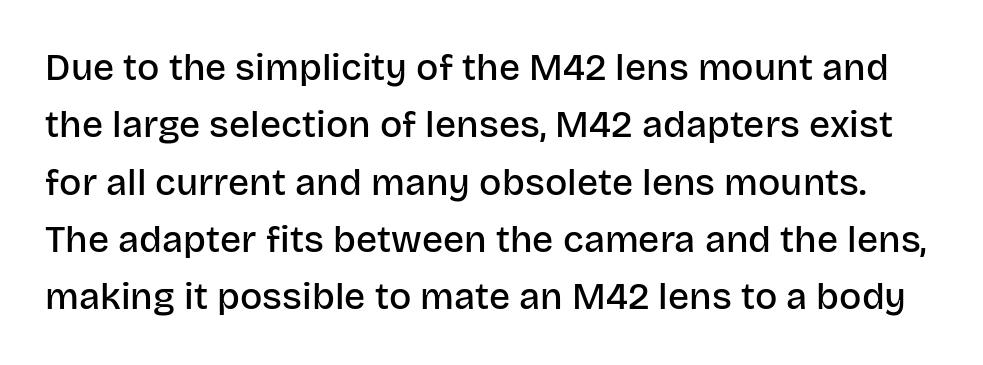
The leading is moderate, giving the passage an even texture. No italicization has been applied; the sample stays upright. Weight: semibold (demi). The rendering uses natural spacing where letterforms have individual widths. Font category for this specimen: sans-serif. Caption: standard tracking, unaltered.
